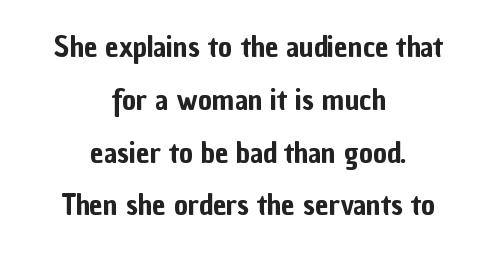
{"serif": "no", "italic": "no", "width": "condensed", "stroke_contrast": "low", "x_height": "medium", "monospaced": "no", "underline": "no", "align": "center", "line_spacing_ratio": 1.76, "letter_spacing": "normal", "letter_spacing_em": 0.0, "glyph_px": 30}
